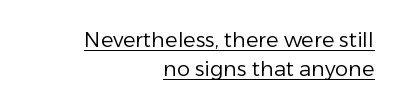
The image shows 21 px text type, upright; set right-aligned, normal line spacing (1.37x), normal letter spacing, underlined.
